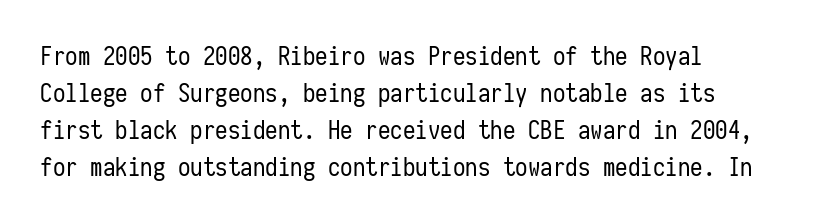
A typesetter would call this leading conventional body-copy spacing. Descender tails drop into unmarked territory. Visually the block forms a straight wall on the left and a jagged coastline on the right. Do the letters lean? They stand straight.
